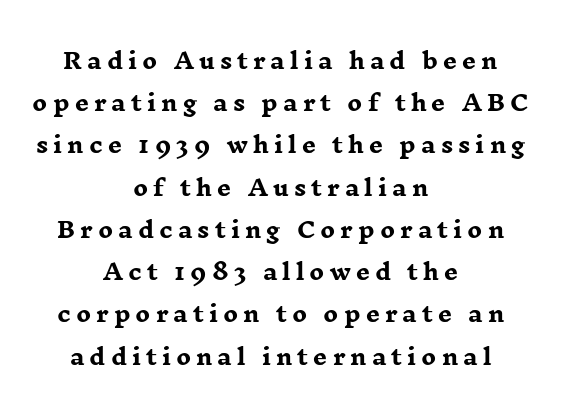
The image shows 22 px bold type, upright; set centered, loose line spacing (1.92x), unusually wide letter spacing (+0.23 em), not underlined.
